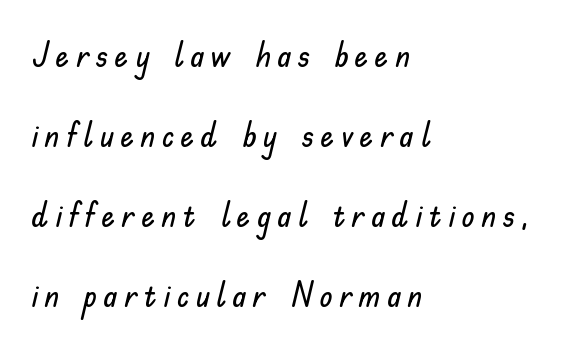
Q: Is the text italic (slanted)? A: Yes.
Q: Is the typeface a serif or a sans-serif typeface? A: Sans-serif.
Q: Is the text underlined? A: No.
Q: How is the paragraph aligned? A: Left-aligned.
Q: Is the spacing between lines tight, normal or loose? A: Loose.
Q: Width (condensed, normal, or wide)? A: Normal.
Q: Stroke contrast? A: Low.
Q: x-height? A: Small.
Q: Monospaced? A: No.
